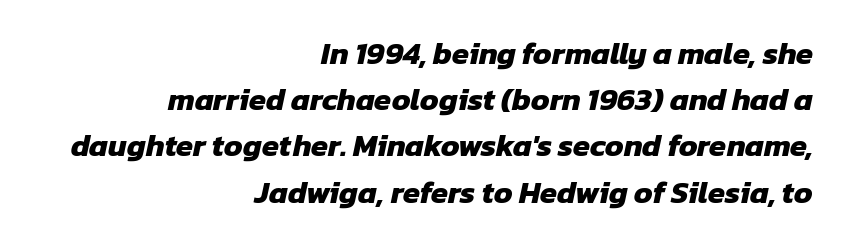
{"serif": "no", "bold": "yes", "weight": "heavy", "width": "normal", "stroke_contrast": "low", "x_height": "medium", "monospaced": "no", "underline": "no", "align": "right", "line_spacing": "normal", "line_spacing_ratio": 1.49, "letter_spacing": "normal", "letter_spacing_em": 0.0, "glyph_px": 31}
